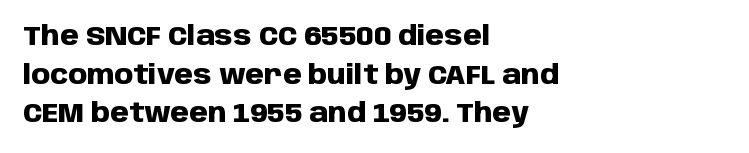
{"italic": "no", "bold": "yes", "underline": "no", "align": "left", "line_spacing": "normal", "line_spacing_ratio": 1.43, "letter_spacing": "normal", "letter_spacing_em": 0.0, "glyph_px": 27}
